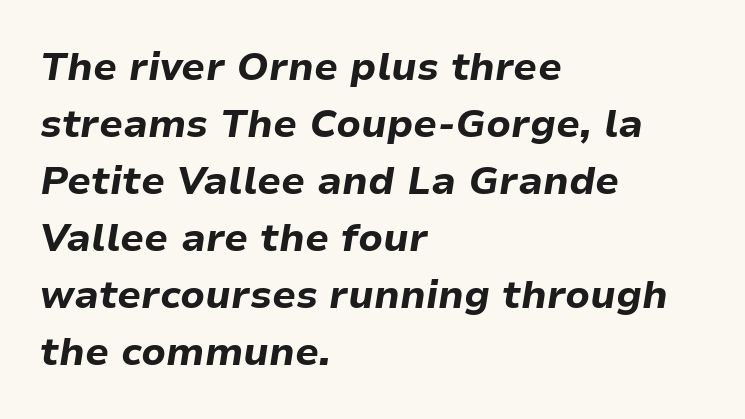
The image shows 39 px bold type, italic (leaning right); set left-aligned, normal line spacing (1.46x), normal letter spacing, not underlined; low stroke contrast and a medium x-height.
